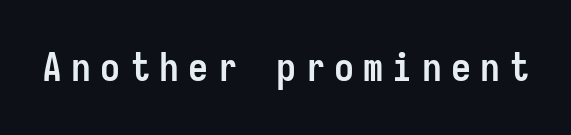
This is heavy type, rendered in bold. The specimen reads as upright at a glance. Monospaced: the letters line up in strict vertical columns. The strip under each line holds only bare page. A typesetter would label this face a sans.
